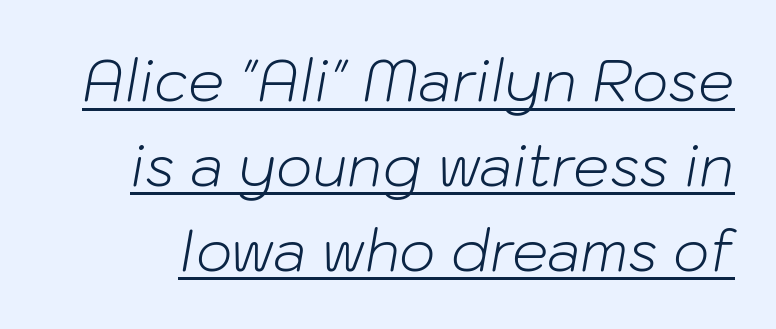
Students, note that the glyphs here touch the page at normal intervals. The face used here appears with an underline applied. Think of a printed novel: that variable character pitch is what you see here. The typeface has the unassuming heft of standard copy or less. The whole block is typeset with a tilt. Vertical spacing — default.
